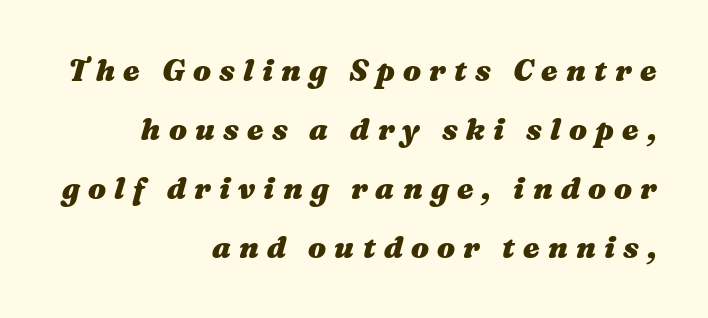
If you drew a ruler down the right edge, every line would touch it. How are the letters spaced? Widely, with obvious added tracking. Underline: absent. Do the characters align in a grid? No, the font is proportional. Airy leading.
